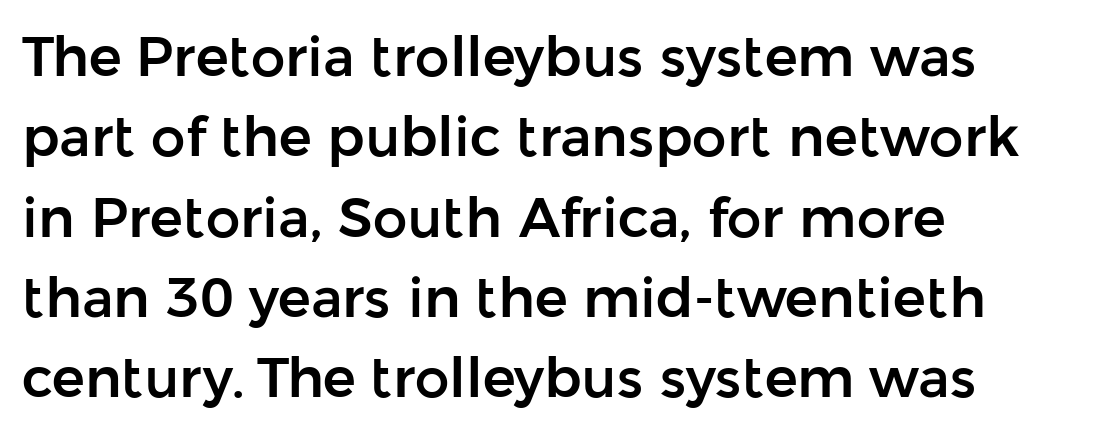
Q: Is the text italic (slanted)? A: No, it is upright.
Q: Is the typeface a serif or a sans-serif typeface? A: Sans-serif.
Q: Is the text underlined? A: No.
Q: How is the paragraph aligned? A: Left-aligned.
Q: Is the spacing between letters normal or unusually wide? A: Normal.
Q: Is the spacing between lines tight, normal or loose? A: Normal.
Q: Width (condensed, normal, or wide)? A: Normal.
Q: Stroke contrast? A: Low.
Q: x-height? A: Medium.
Q: Monospaced? A: No.
